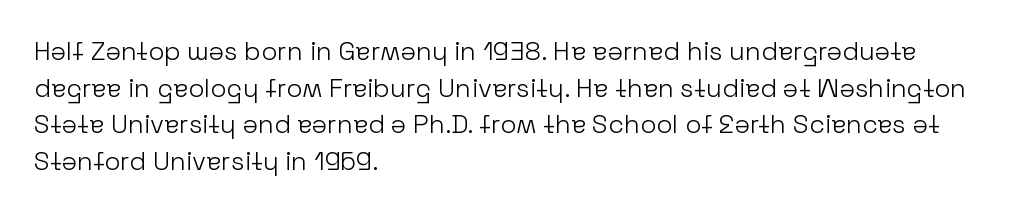
In CSS terms this would be text-align: left. The words here are not underlined. The font is comparable to plain body text, perhaps lighter. Every character sits straight up, as roman type does. The vertical gap from one line to the next is medium. Compared with typical body copy, the letter spacing here is the same.
